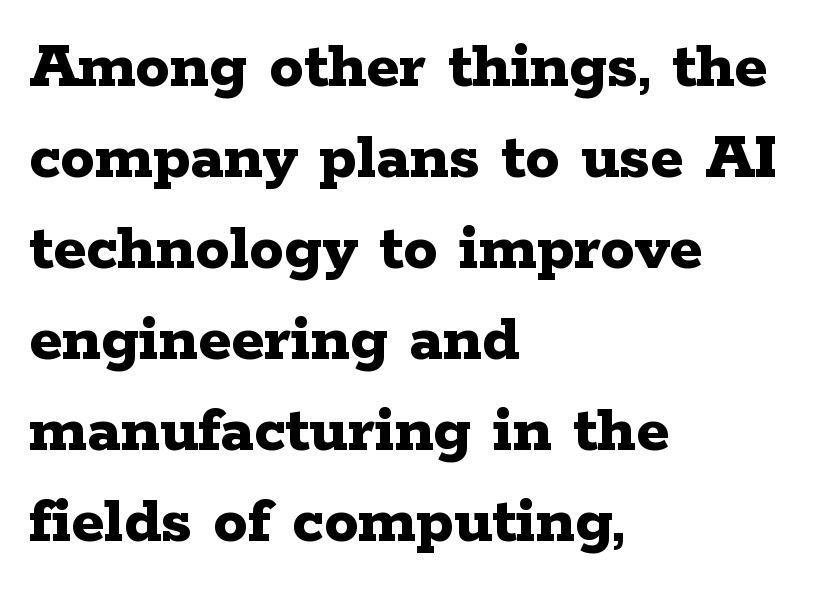
The image shows 69 px bold, wide serif type, upright; set left-aligned, normal line spacing (1.32x), normal letter spacing, not underlined; low stroke contrast and a medium x-height.
